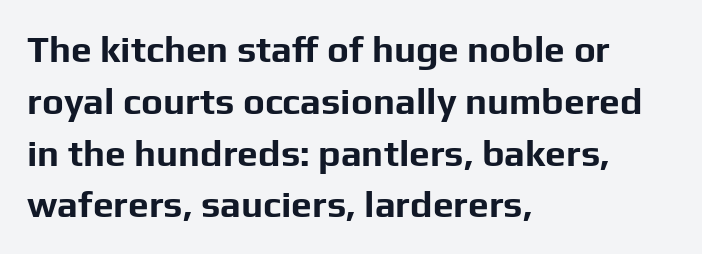
Q: Is the text bold? A: Yes.
Q: Is the text italic (slanted)? A: No, it is upright.
Q: Is the typeface a serif or a sans-serif typeface? A: Sans-serif.
Q: Is the text underlined? A: No.
Q: How is the paragraph aligned? A: Left-aligned.
Q: Is the spacing between letters normal or unusually wide? A: Normal.
Q: Is the spacing between lines tight, normal or loose? A: Normal.
Q: Width (condensed, normal, or wide)? A: Normal.
Q: Stroke contrast? A: Low.
Q: x-height? A: Medium.
Q: Monospaced? A: No.
